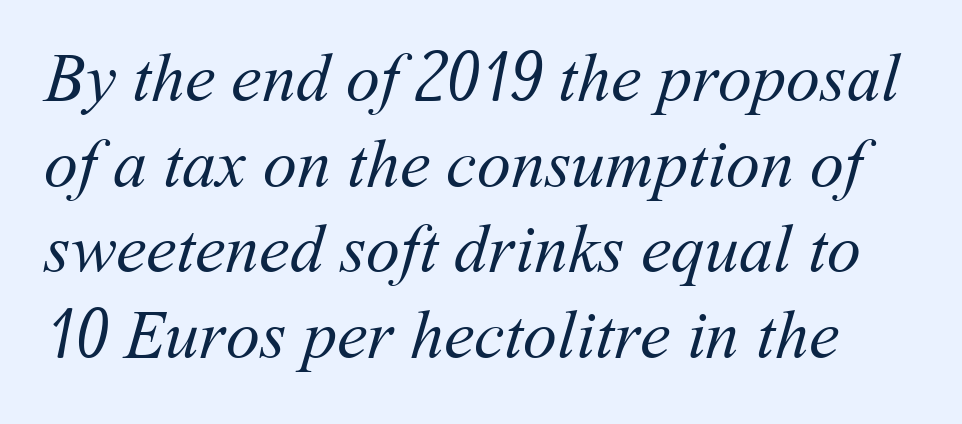
The image shows 68 px regular-weight type; set normal line spacing (1.26x), normal letter spacing, not underlined; medium stroke contrast and a medium x-height.
